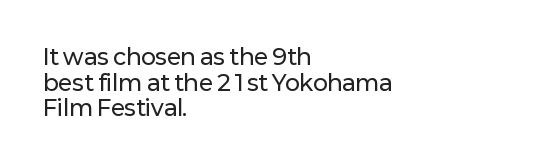
Honestly, there is no underline to notice here at all. How are the letters spaced? Ordinarily, with no added tracking. A typesetter would mark this as roman, not italic. Reading down the block, your eye returns to a fixed left position each line.
